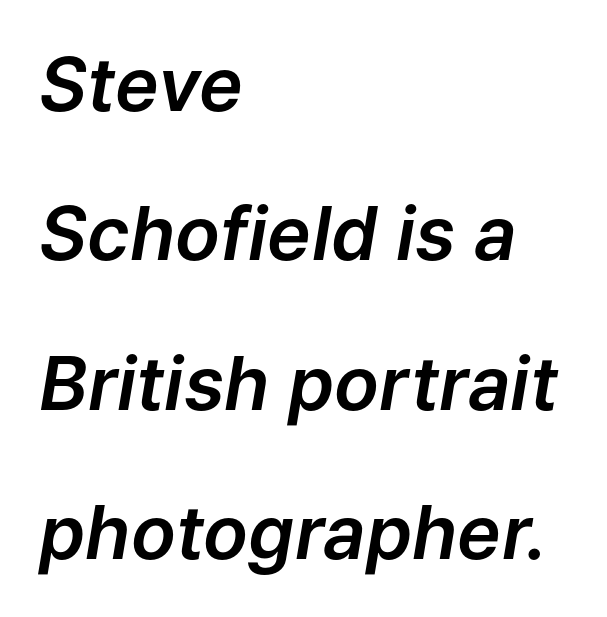
Q: Is the text italic (slanted)? A: Yes, it leans right by about 9 degrees.
Q: Is the text underlined? A: No.
Q: How is the paragraph aligned? A: Left-aligned.
Q: Is the spacing between letters normal or unusually wide? A: Normal.
Q: Is the spacing between lines tight, normal or loose? A: Loose.
Q: Width (condensed, normal, or wide)? A: Normal.
Q: Stroke contrast? A: Low.
Q: x-height? A: Medium.
Q: Monospaced? A: No.
